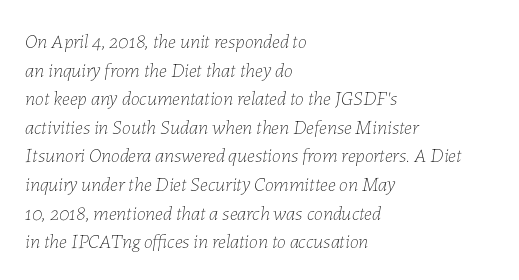
Standard letterfit; no display-style spreading of the glyphs. The compositor pushed each line to the left boundary. Is the stroke heavy? The answer is a plain regular-or-lighter. The text carries the slant typical of an italic or oblique font.
